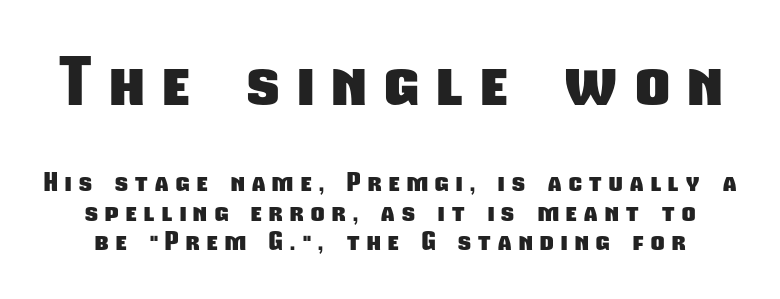
The image shows 65 px heavy, condensed sans-serif type; set tight line spacing (1.13x), unusually wide letter spacing (+0.29 em), not underlined; the first (top) block is 2.5x larger; low stroke contrast and a medium x-height.
